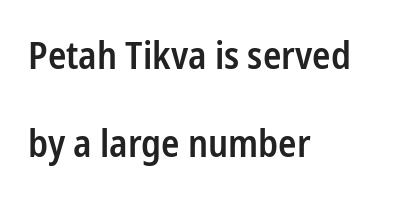
Q: Is the text bold? A: Semi-bold.
Q: Is the text italic (slanted)? A: No, it is upright.
Q: Is the typeface a serif or a sans-serif typeface? A: Sans-serif.
Q: Is the text underlined? A: No.
Q: How is the paragraph aligned? A: Left-aligned.
Q: Is the spacing between letters normal or unusually wide? A: Normal.
Q: Is the spacing between lines tight, normal or loose? A: Loose.
Q: Width (condensed, normal, or wide)? A: Condensed.
Q: Stroke contrast? A: Low.
Q: x-height? A: Medium.
Q: Monospaced? A: No.
